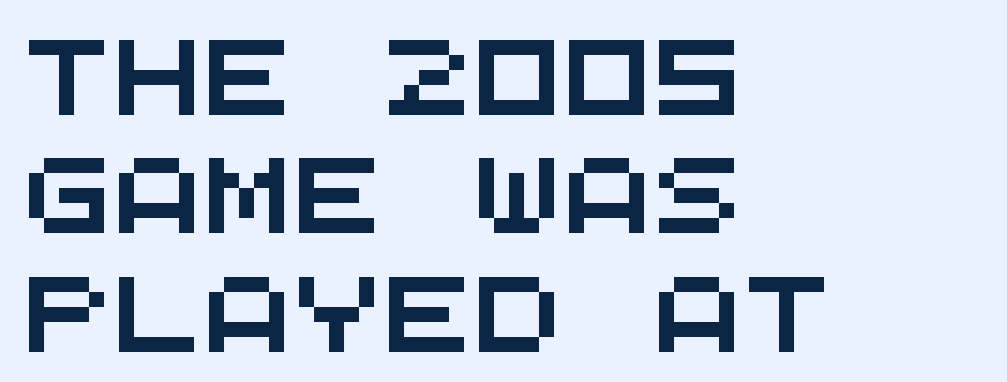
{"serif": "no", "width": "wide", "stroke_contrast": "medium", "x_height": "large", "monospaced": "yes", "underline": "no", "align": "left", "line_spacing": "normal", "line_spacing_ratio": 1.58, "letter_spacing": "normal", "letter_spacing_em": 0.0, "glyph_px": 75}
